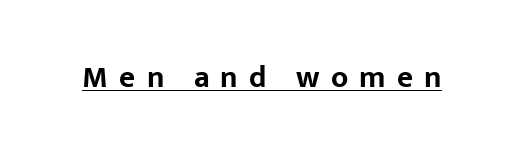
The image shows 31 px bold sans-serif type, upright; set unusually wide letter spacing (+0.36 em), underlined; low stroke contrast and a medium x-height.
